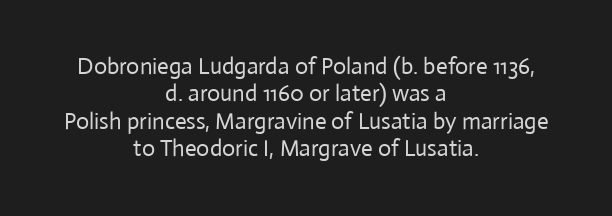
{"italic": "no", "bold": "no", "underline": "no", "align": "center", "line_spacing_ratio": 1.19, "letter_spacing": "normal", "letter_spacing_em": 0.0, "glyph_px": 23}
